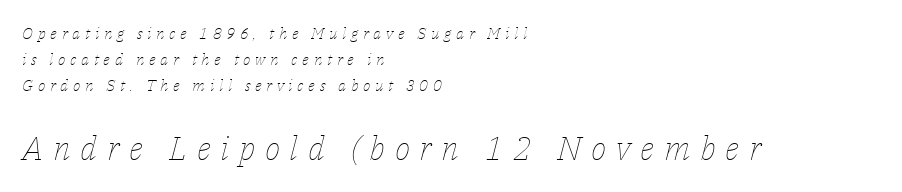
Q: Is the text bold? A: No.
Q: Is the text italic (slanted)? A: Yes, it leans right by about 14 degrees.
Q: Is the text underlined? A: No.
Q: How is the paragraph aligned? A: Left-aligned.
Q: Is the spacing between letters normal or unusually wide? A: Unusually wide.
Q: Is the spacing between lines tight, normal or loose? A: Normal.
Q: Which block of text is set in a larger size, the first (top) or the second (bottom)? A: The second (bottom) one.
Q: Width (condensed, normal, or wide)? A: Normal.
Q: Stroke contrast? A: Low.
Q: x-height? A: Medium.
Q: Monospaced? A: No.
